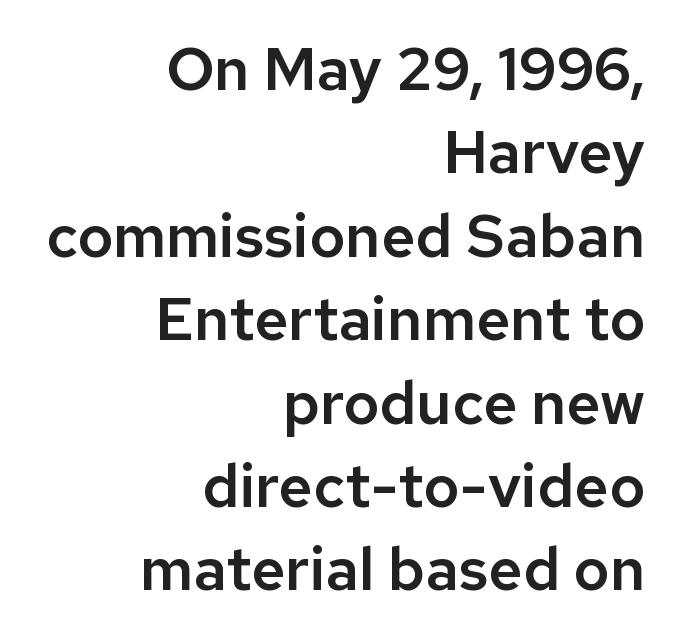
Q: Is the text italic (slanted)? A: No, it is upright.
Q: Is the typeface a serif or a sans-serif typeface? A: Sans-serif.
Q: Is the text underlined? A: No.
Q: How is the paragraph aligned? A: Right-aligned.
Q: Is the spacing between letters normal or unusually wide? A: Normal.
Q: Is the spacing between lines tight, normal or loose? A: Normal.
Q: Width (condensed, normal, or wide)? A: Normal.
Q: Stroke contrast? A: Low.
Q: x-height? A: Medium.
Q: Monospaced? A: No.
